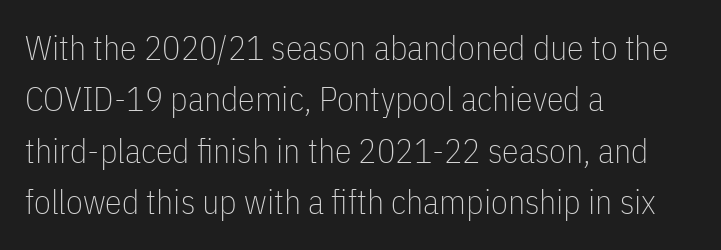
{"serif": "no", "italic": "no", "bold": "no", "weight": "thin", "width": "condensed", "stroke_contrast": "low", "x_height": "medium", "monospaced": "no", "underline": "no", "align": "left", "line_spacing": "normal", "line_spacing_ratio": 1.51, "letter_spacing": "normal", "letter_spacing_em": 0.0, "glyph_px": 34}
